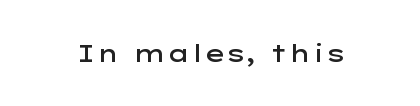
The image shows 24 px text type, upright; set normal letter spacing, not underlined.
